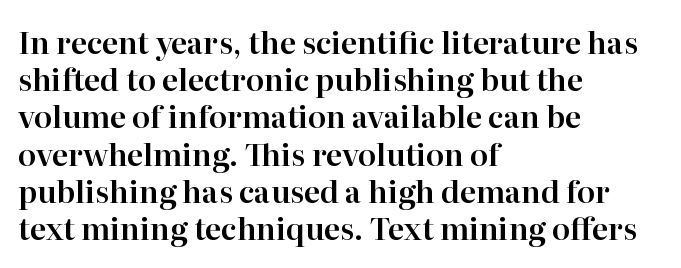
{"serif": "yes", "italic": "no", "width": "normal", "stroke_contrast": "high", "x_height": "medium", "monospaced": "no", "underline": "no", "align": "left", "line_spacing_ratio": 1.24, "letter_spacing": "normal", "letter_spacing_em": 0.0, "glyph_px": 30}
